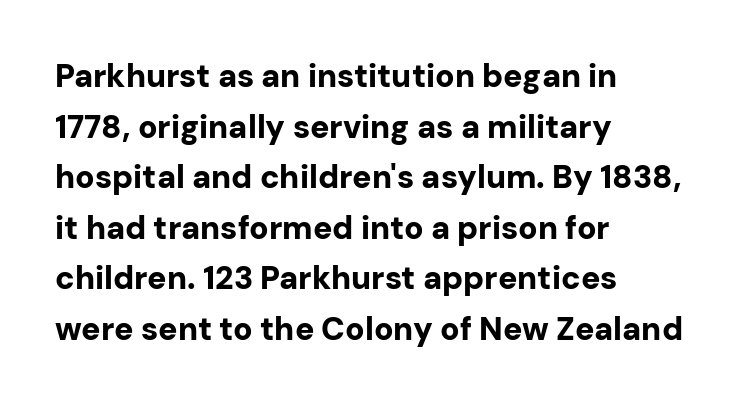
The image shows 32 px bold sans-serif type, upright; set left-aligned, normal line spacing (1.58x), normal letter spacing, not underlined; low stroke contrast and a medium x-height.
